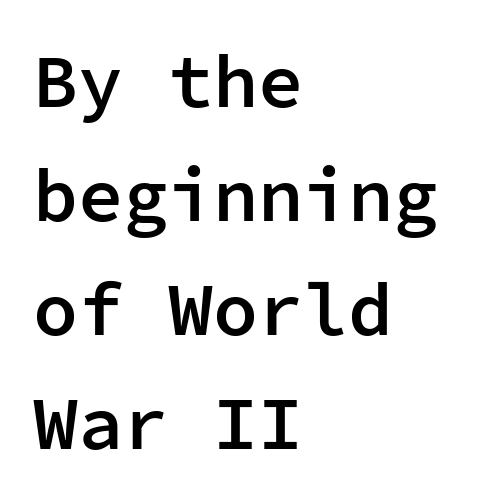
{"serif": "no", "italic": "no", "bold": "semi", "weight": "semibold", "width": "normal", "stroke_contrast": "low", "x_height": "medium", "monospaced": "yes", "underline": "no", "align": "left", "line_spacing": "normal", "line_spacing_ratio": 1.52, "letter_spacing": "normal", "letter_spacing_em": 0.0, "glyph_px": 75}
